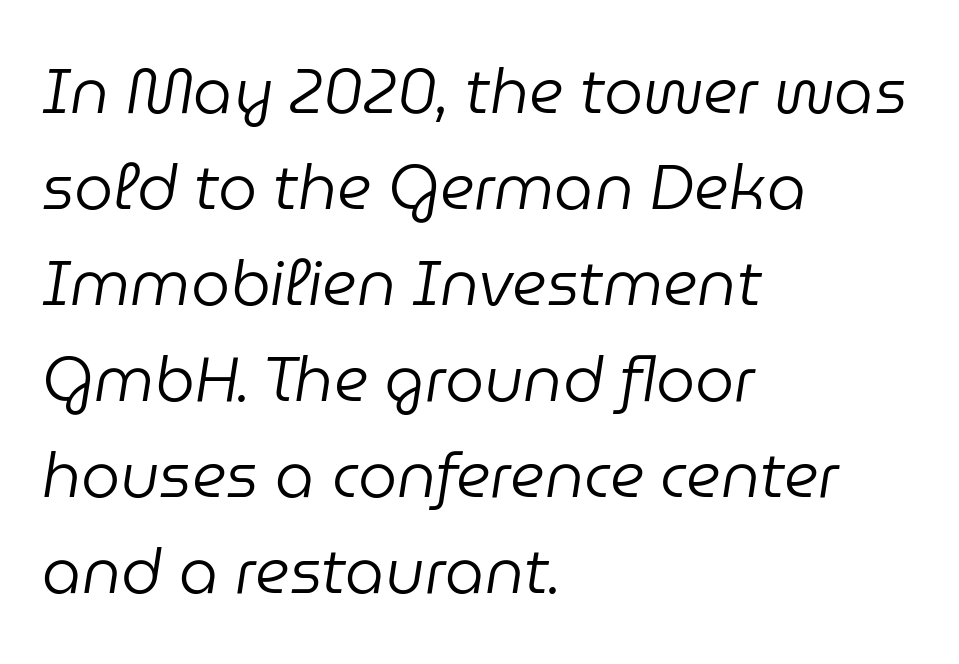
The image shows 62 px regular-weight type, italic (leaning right); set left-aligned, normal line spacing (1.55x), normal letter spacing, not underlined; low stroke contrast and a medium x-height.
